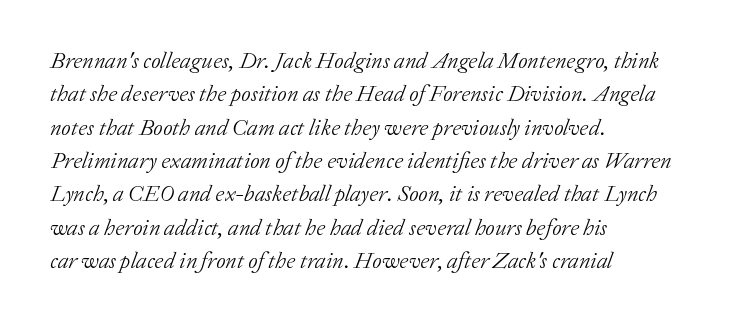
The image shows 23 px text type, italic (leaning right); set left-aligned, normal line spacing (1.45x), normal letter spacing, not underlined.
